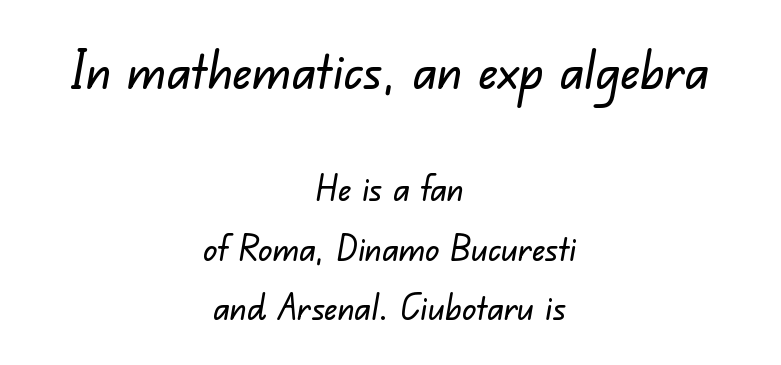
{"serif": "no", "width": "normal", "stroke_contrast": "low", "x_height": "small", "monospaced": "no", "underline": "no", "align": "center", "line_spacing": "normal", "line_spacing_ratio": 1.69, "letter_spacing": "normal", "letter_spacing_em": 0.0, "larger_block": "first", "size_ratio": 1.49, "glyph_px": 52}
